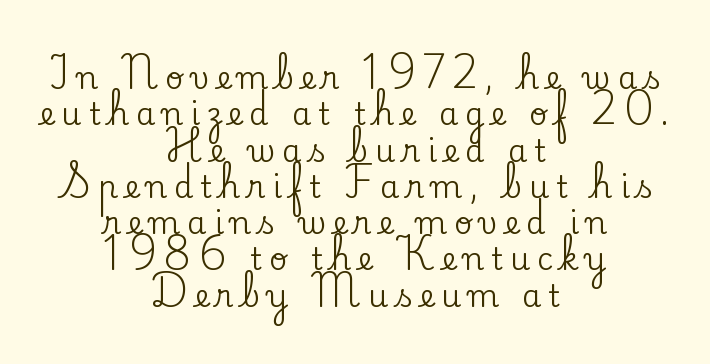
The image shows 31 px serif type, upright; set centered, line spacing 1.17x, unusually wide letter spacing (+0.23 em), not underlined; low stroke contrast and a small x-height.
